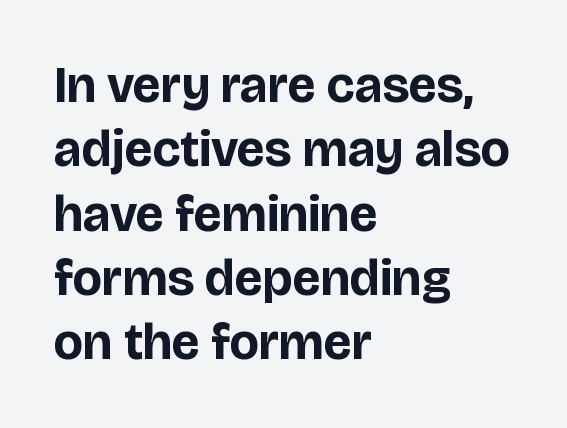
{"serif": "no", "italic": "no", "bold": "yes", "weight": "bold", "width": "normal", "stroke_contrast": "low", "x_height": "large", "monospaced": "no", "underline": "no", "align": "left", "line_spacing": "normal", "line_spacing_ratio": 1.26, "letter_spacing": "normal", "letter_spacing_em": 0.0, "glyph_px": 51}
